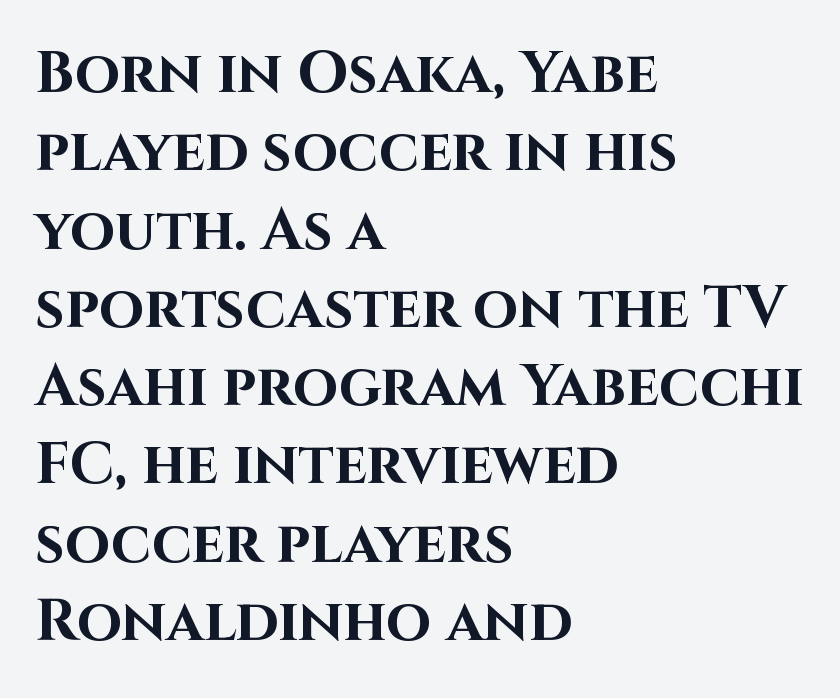
The image shows 58 px bold sans-serif type, upright; set left-aligned, normal line spacing (1.35x), normal letter spacing, not underlined; high stroke contrast and a large x-height.
